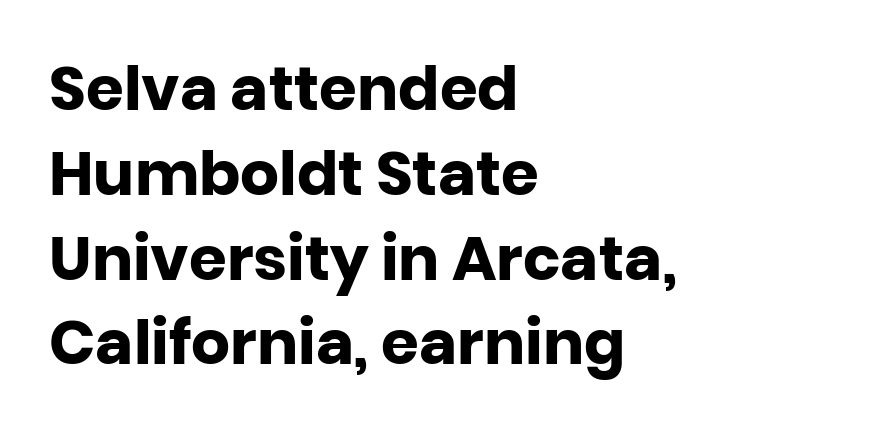
{"serif": "no", "italic": "no", "bold": "yes", "weight": "heavy", "width": "normal", "stroke_contrast": "low", "x_height": "large", "monospaced": "no", "underline": "no", "align": "left", "line_spacing": "normal", "line_spacing_ratio": 1.39, "letter_spacing": "normal", "letter_spacing_em": 0.0, "glyph_px": 61}
